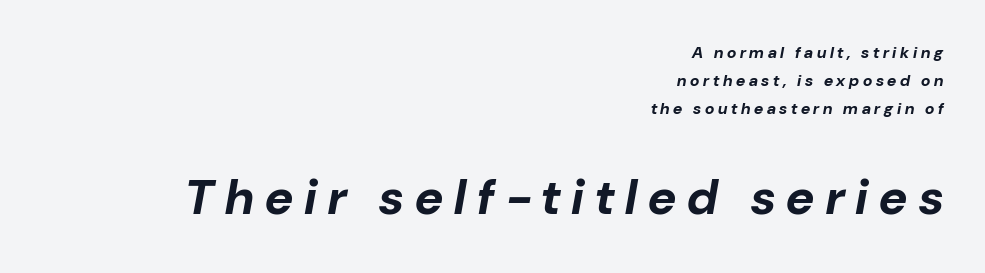
{"italic": "yes", "lean": "right", "slant_degrees": 10, "bold": "yes", "weight": "bold", "width": "normal", "stroke_contrast": "low", "x_height": "medium", "monospaced": "no", "underline": "no", "align": "right", "line_spacing_ratio": 1.75, "letter_spacing": "wide", "letter_spacing_em": 0.23, "larger_block": "second", "size_ratio": 3.06, "glyph_px": 49}
